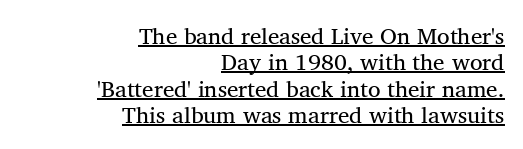
Alignment: flush right. Does the leading feel generous? Not at all — it's pinched. These lines keep a tight, regular rhythm from letter to letter. Weight class: somewhere from thin through regular.
